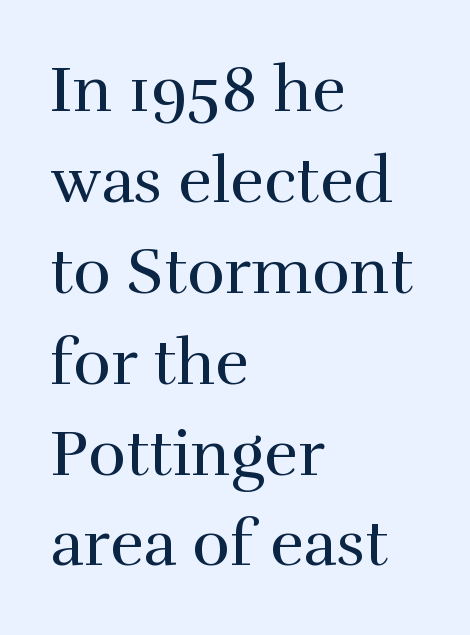
{"serif": "yes", "italic": "no", "bold": "no", "weight": "regular", "width": "normal", "stroke_contrast": "high", "x_height": "medium", "monospaced": "no", "underline": "no", "align": "left", "line_spacing": "normal", "line_spacing_ratio": 1.42, "letter_spacing": "normal", "letter_spacing_em": 0.0, "glyph_px": 64}
